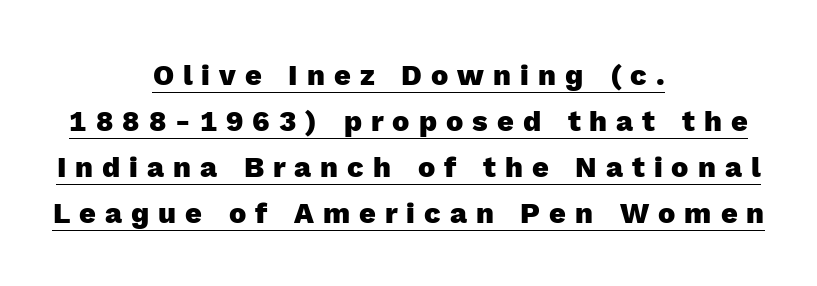
Q: Is the text bold? A: Yes.
Q: Is the text italic (slanted)? A: No, it is upright.
Q: Is the typeface a serif or a sans-serif typeface? A: Sans-serif.
Q: Is the text underlined? A: Yes.
Q: How is the paragraph aligned? A: Centered.
Q: Is the spacing between letters normal or unusually wide? A: Unusually wide.
Q: Is the spacing between lines tight, normal or loose? A: Normal.
Q: Width (condensed, normal, or wide)? A: Normal.
Q: x-height? A: Medium.
Q: Monospaced? A: No.
